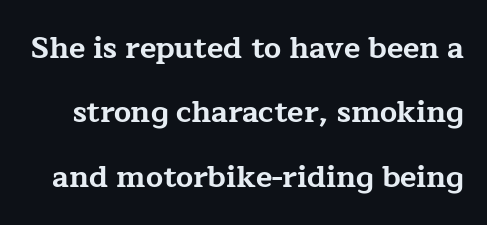
You could not count columns in this text — the font is proportionally spaced. Bare-footed words on every line. This sample trades compactness for vertical openness between lines. These lines carry a lot of weight — the face is fully bold. Look at the bottom of the vertical strokes: they flare into serifs here.
